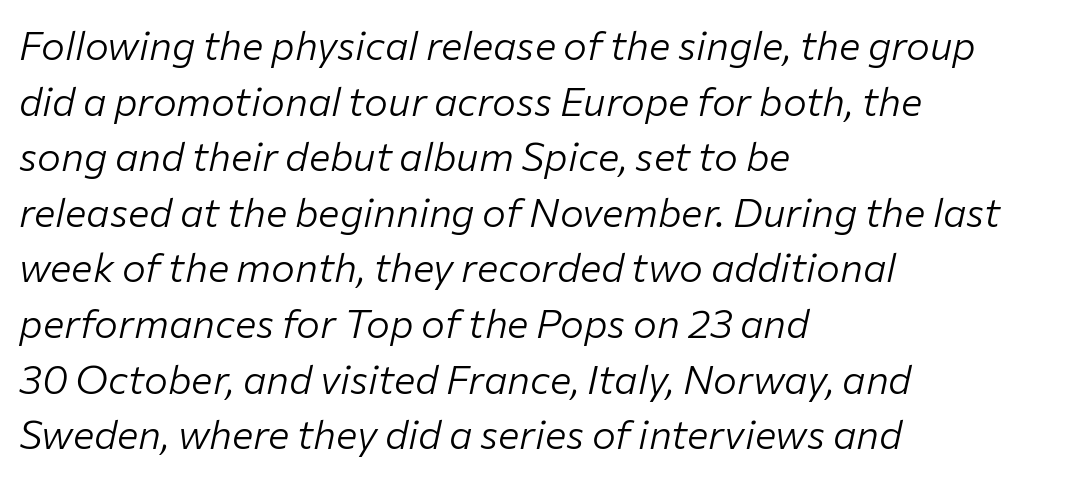
The image shows 40 px light type, italic (leaning right); set left-aligned, normal line spacing (1.39x), normal letter spacing, not underlined; low stroke contrast and a medium x-height.
